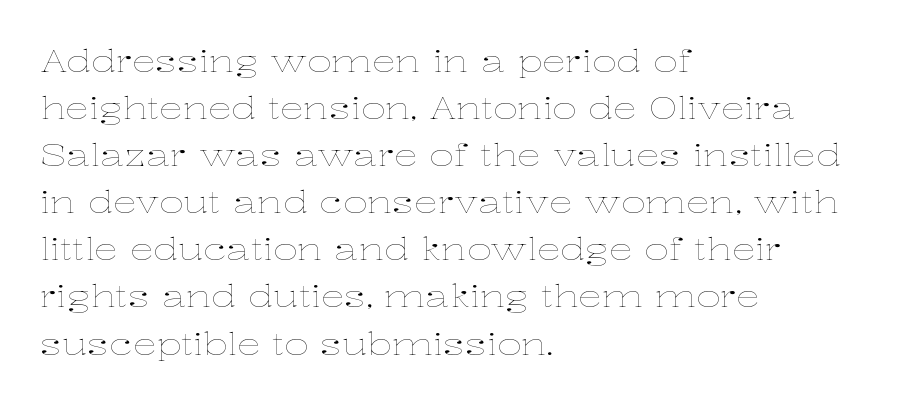
{"italic": "no", "bold": "no", "weight": "thin", "width": "wide", "stroke_contrast": "low", "x_height": "medium", "monospaced": "no", "underline": "no", "align": "left", "line_spacing": "normal", "line_spacing_ratio": 1.57, "letter_spacing": "normal", "letter_spacing_em": 0.0, "glyph_px": 30}
